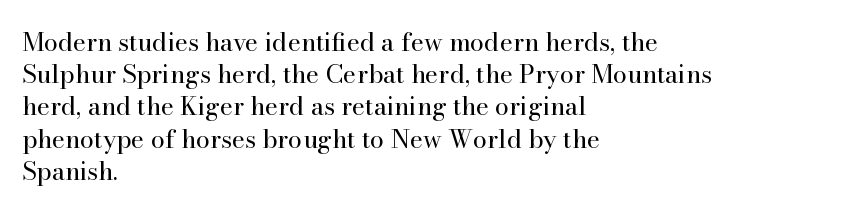
Q: Is the text bold? A: No.
Q: Is the text italic (slanted)? A: No, it is upright.
Q: Is the text underlined? A: No.
Q: How is the paragraph aligned? A: Left-aligned.
Q: Is the spacing between letters normal or unusually wide? A: Normal.
Q: Is the spacing between lines tight, normal or loose? A: Normal.
